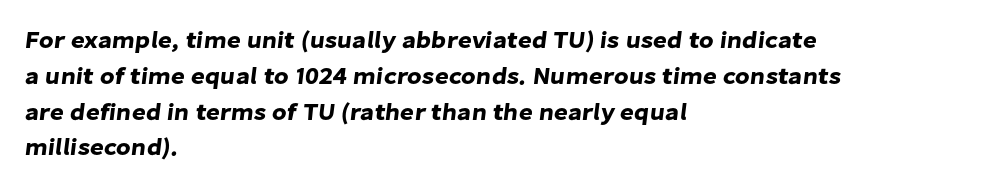
The image shows 24 px text type; set left-aligned, normal line spacing (1.49x), normal letter spacing, not underlined.
